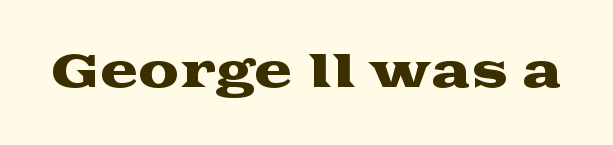
The image shows 46 px wide serif type, upright; set normal letter spacing, not underlined; medium stroke contrast and a medium x-height.
